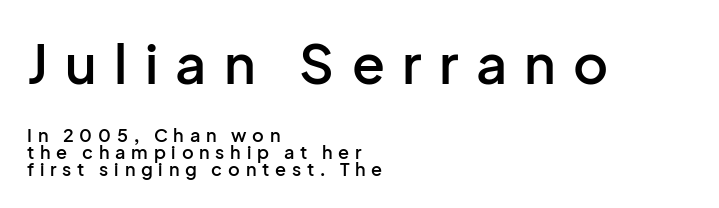
{"serif": "no", "italic": "no", "bold": "semi", "weight": "semibold", "width": "normal", "stroke_contrast": "low", "x_height": "medium", "monospaced": "no", "underline": "no", "align": "left", "line_spacing": "tight", "line_spacing_ratio": 0.97, "letter_spacing": "wide", "letter_spacing_em": 0.32, "larger_block": "first", "size_ratio": 3.0, "glyph_px": 54}
